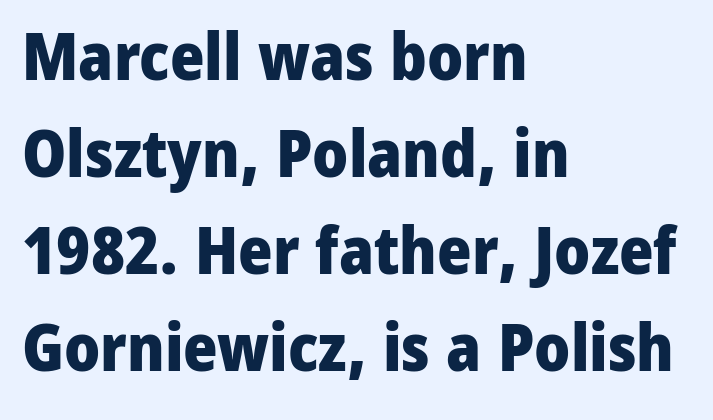
The image shows 66 px heavy sans-serif type, upright; set left-aligned, normal line spacing (1.47x), normal letter spacing, not underlined; low stroke contrast and a medium x-height.
